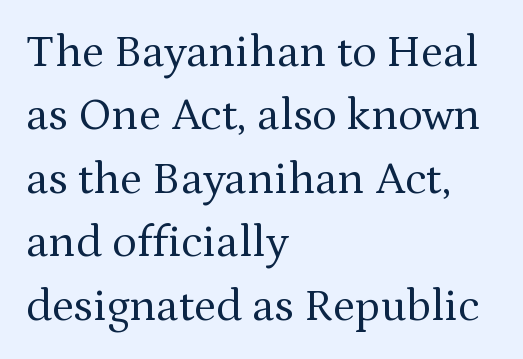
{"serif": "yes", "italic": "no", "bold": "no", "weight": "regular", "width": "normal", "stroke_contrast": "medium", "x_height": "medium", "monospaced": "no", "underline": "no", "align": "left", "line_spacing": "normal", "line_spacing_ratio": 1.38, "letter_spacing": "normal", "letter_spacing_em": 0.0, "glyph_px": 46}
